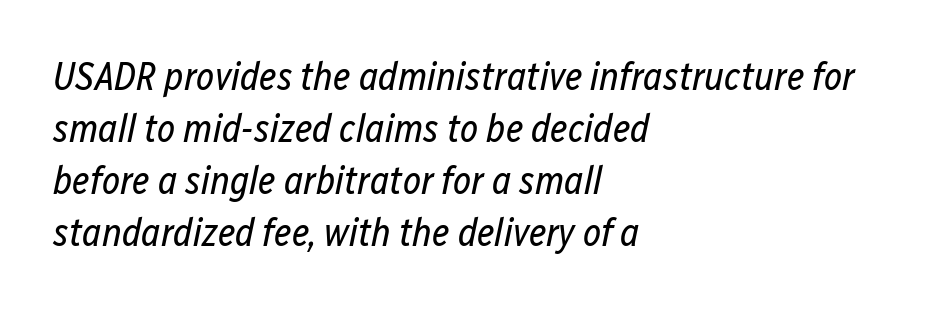
The image shows 39 px regular-weight, condensed type, italic (leaning right); set left-aligned, normal line spacing (1.33x), normal letter spacing, not underlined; low stroke contrast and a medium x-height.
